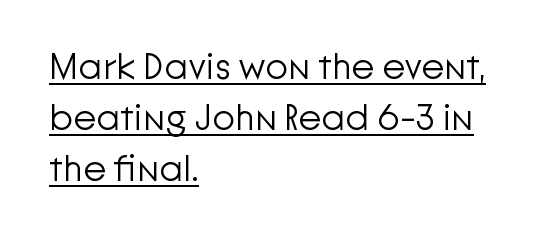
{"serif": "no", "italic": "no", "bold": "no", "weight": "light", "width": "normal", "stroke_contrast": "low", "x_height": "medium", "monospaced": "no", "underline": "yes", "align": "left", "line_spacing": "normal", "line_spacing_ratio": 1.38, "letter_spacing": "normal", "letter_spacing_em": 0.0, "glyph_px": 37}
